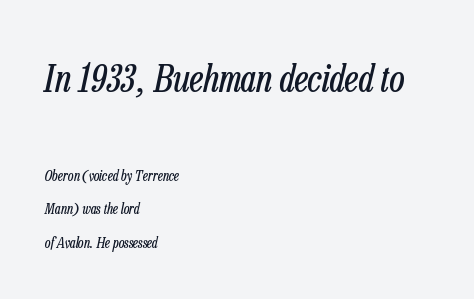
No heavy texture on the line: the type isn't bold. Nothing unusual about the tracking: characters are spaced as the font intends. Two sizes are in play, and the larger belongs to the first block. Rule under the text: the space is simply empty. Characters are canted at an angle relative to the baseline's perpendicular.
